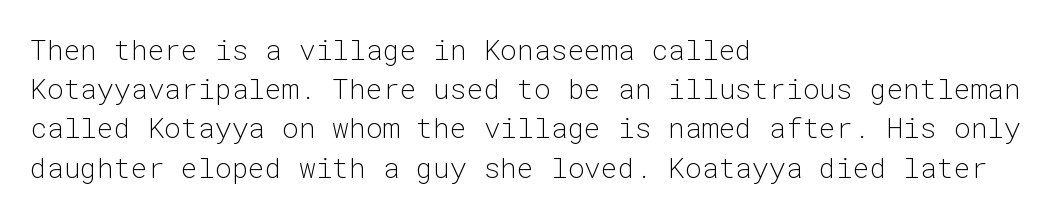
{"serif": "no", "italic": "no", "bold": "no", "weight": "light", "width": "normal", "stroke_contrast": "low", "x_height": "medium", "monospaced": "yes", "underline": "no", "align": "left", "line_spacing": "normal", "line_spacing_ratio": 1.4, "letter_spacing": "normal", "letter_spacing_em": 0.0, "glyph_px": 28}
